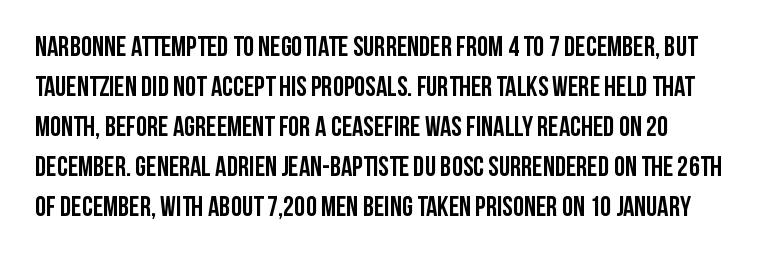
The image shows 28 px semibold, condensed sans-serif type, upright; set normal line spacing (1.43x), normal letter spacing, not underlined; low stroke contrast and a large x-height.
